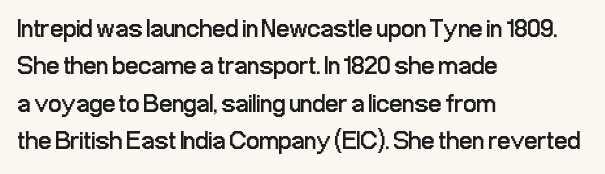
{"italic": "no", "bold": "no", "underline": "no", "align": "left", "line_spacing": "normal", "line_spacing_ratio": 1.44, "letter_spacing": "normal", "letter_spacing_em": 0.0, "glyph_px": 26}
